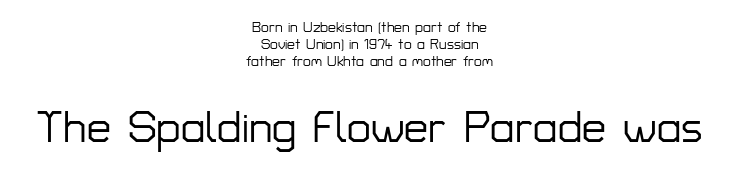
The image shows 43 px sans-serif type, upright; set centered, line spacing 1.2x, normal letter spacing, not underlined; the second (bottom) block is 3.07x larger; low stroke contrast and a medium x-height.
